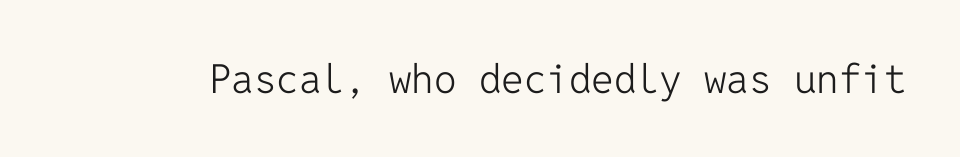
Q: Is the text bold? A: No.
Q: Is the text italic (slanted)? A: No, it is upright.
Q: Is the typeface a serif or a sans-serif typeface? A: Sans-serif.
Q: Is the text underlined? A: No.
Q: Is the spacing between letters normal or unusually wide? A: Normal.
Q: Width (condensed, normal, or wide)? A: Normal.
Q: Stroke contrast? A: Low.
Q: x-height? A: Medium.
Q: Monospaced? A: Yes.
